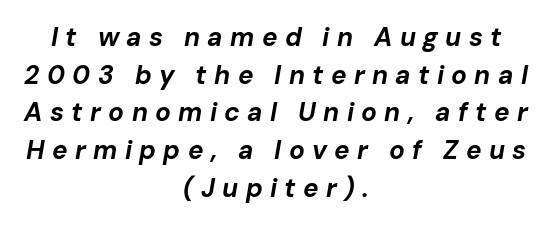
{"italic": "yes", "lean": "right", "slant_degrees": 10, "bold": "yes", "underline": "no", "align": "center", "line_spacing": "normal", "line_spacing_ratio": 1.45, "letter_spacing": "wide", "letter_spacing_em": 0.28, "glyph_px": 26}
